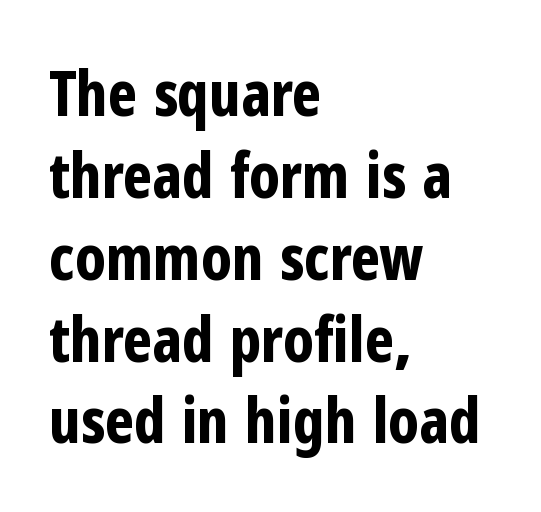
Designer's note — italics off, roman on. Tracking value appears to be zero — textbook default spacing. The passage shown is typeset with a sans-serif family. The compositor pushed each line to the left boundary. The rendering uses a bold face; every stroke is thick and dark. Whoever set this chose a conventional vertical rhythm.
